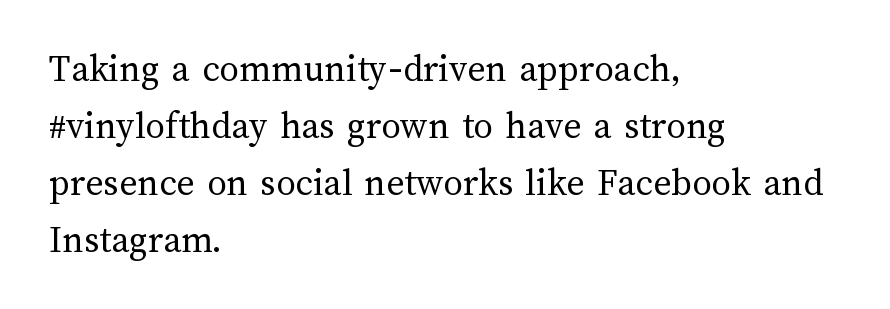
{"italic": "no", "bold": "no", "weight": "regular", "width": "normal", "stroke_contrast": "medium", "x_height": "medium", "monospaced": "no", "underline": "no", "align": "left", "line_spacing": "normal", "line_spacing_ratio": 1.46, "letter_spacing": "normal", "letter_spacing_em": 0.0, "glyph_px": 39}
